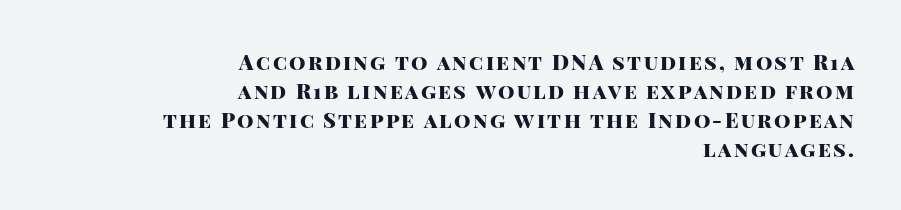
Q: Is the text bold? A: Yes.
Q: Is the text italic (slanted)? A: No, it is upright.
Q: Is the text underlined? A: No.
Q: How is the paragraph aligned? A: Right-aligned.
Q: Is the spacing between lines tight, normal or loose? A: Normal.
